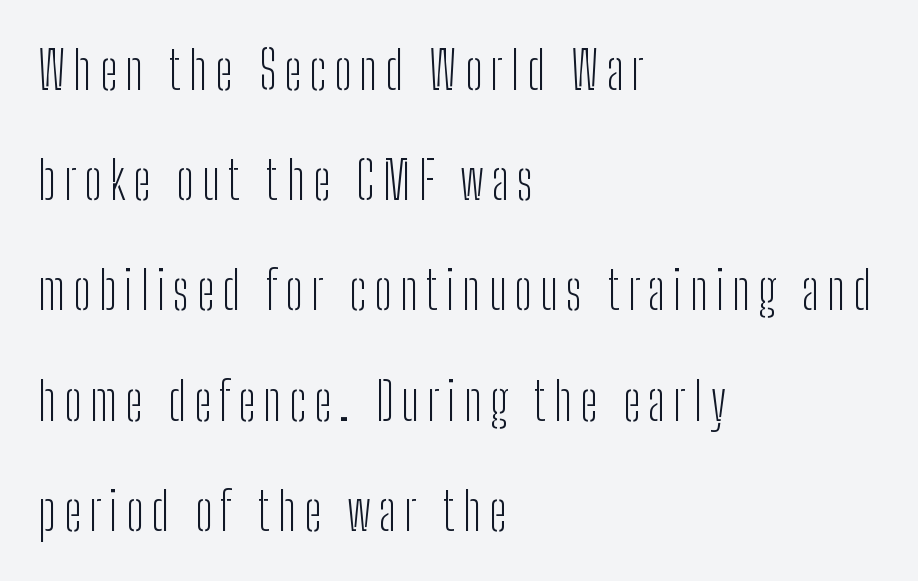
Q: Is the text bold? A: No.
Q: Is the text italic (slanted)? A: No, it is upright.
Q: Is the typeface a serif or a sans-serif typeface? A: Sans-serif.
Q: Is the text underlined? A: No.
Q: How is the paragraph aligned? A: Left-aligned.
Q: Is the spacing between lines tight, normal or loose? A: Loose.
Q: Width (condensed, normal, or wide)? A: Condensed.
Q: Stroke contrast? A: Low.
Q: x-height? A: Medium.
Q: Monospaced? A: No.
